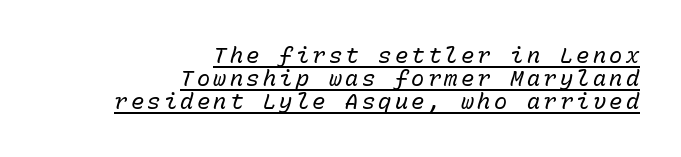
Line spacing here is tight. This reads as an unemphasized weight, regular at the heaviest. One-word summary of the alignment: right. The typesetter has applied underlining to the passage shown.
